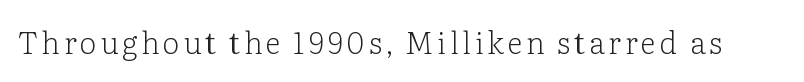
Q: Is the text bold? A: No.
Q: Is the text italic (slanted)? A: No, it is upright.
Q: Is the typeface a serif or a sans-serif typeface? A: Serif.
Q: Is the text underlined? A: No.
Q: Width (condensed, normal, or wide)? A: Normal.
Q: Stroke contrast? A: Low.
Q: x-height? A: Medium.
Q: Monospaced? A: No.
